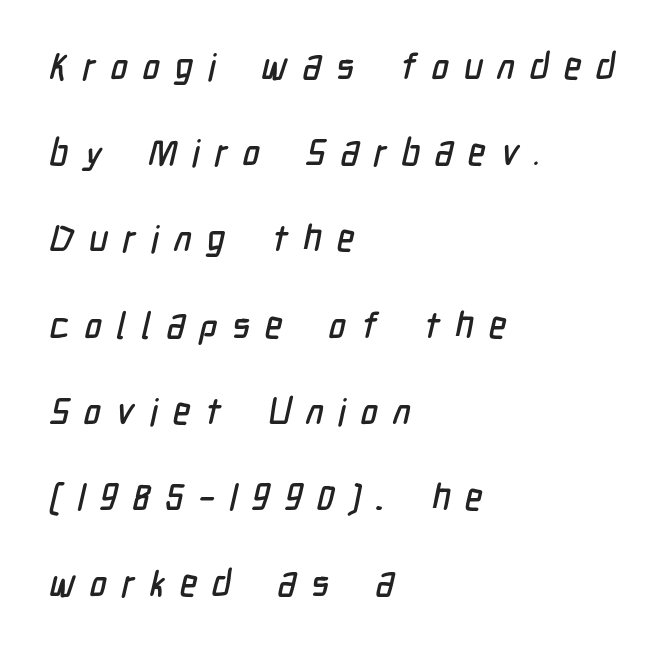
Q: Is the typeface a serif or a sans-serif typeface? A: Sans-serif.
Q: Is the text underlined? A: No.
Q: How is the paragraph aligned? A: Left-aligned.
Q: Is the spacing between letters normal or unusually wide? A: Unusually wide.
Q: Is the spacing between lines tight, normal or loose? A: Loose.
Q: Width (condensed, normal, or wide)? A: Condensed.
Q: Stroke contrast? A: Low.
Q: x-height? A: Medium.
Q: Monospaced? A: No.
